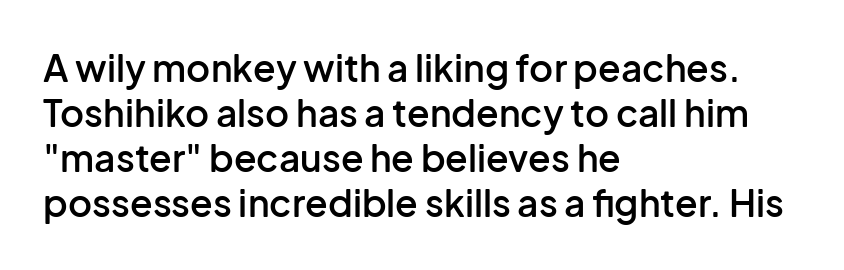
Varying glyph widths throughout — classic text-font behaviour. The type family on display is of the sans-serif kind. Posture: upright roman. No word sits above an underline. Each glyph is drawn with semibold strokes, heavier than normal yet not fully bold.
